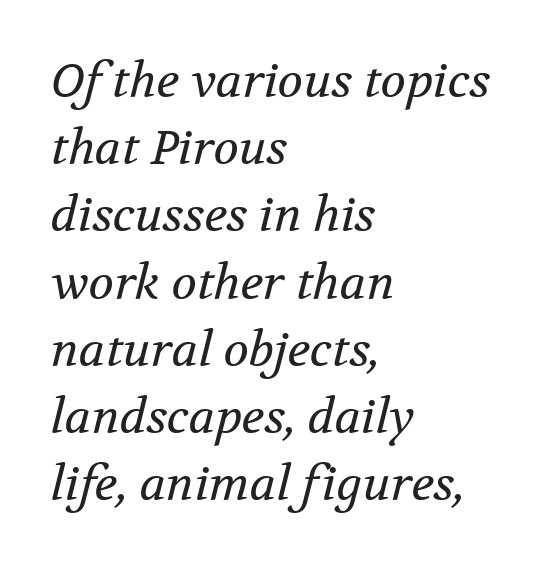
This rendering leaves character spacing at its baseline value. The passage shown is typed in a proportional face where columns would drift. Unmarked baselines from the first word to the last. Heft: none added — not bold. Looking at the ascenders, they clearly lean. The designer left line spacing at the default.
